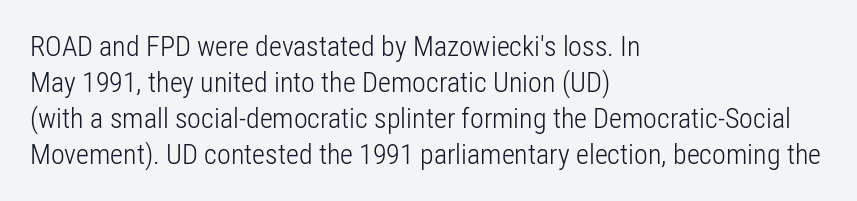
{"serif": "no", "italic": "no", "bold": "no", "weight": "light", "width": "condensed", "stroke_contrast": "low", "x_height": "medium", "monospaced": "no", "underline": "no", "align": "left", "line_spacing": "normal", "line_spacing_ratio": 1.28, "letter_spacing": "normal", "letter_spacing_em": 0.0, "glyph_px": 28}
